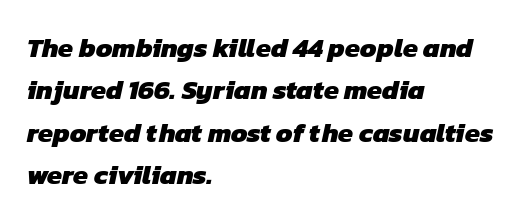
Q: Is the text bold? A: Yes.
Q: Is the text underlined? A: No.
Q: How is the paragraph aligned? A: Left-aligned.
Q: Is the spacing between letters normal or unusually wide? A: Normal.
Q: Is the spacing between lines tight, normal or loose? A: Normal.
